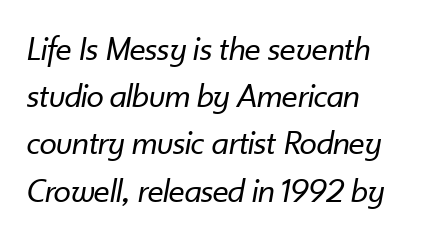
Q: Is the text bold? A: No.
Q: Is the text italic (slanted)? A: Yes, it leans right by about 10 degrees.
Q: Is the text underlined? A: No.
Q: How is the paragraph aligned? A: Left-aligned.
Q: Is the spacing between letters normal or unusually wide? A: Normal.
Q: Is the spacing between lines tight, normal or loose? A: Normal.
Q: Width (condensed, normal, or wide)? A: Normal.
Q: Stroke contrast? A: Low.
Q: x-height? A: Small.
Q: Monospaced? A: No.
